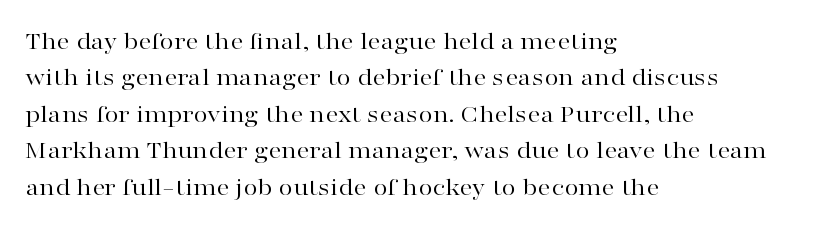
The image shows 26 px text type, upright; set left-aligned, normal line spacing (1.4x), normal letter spacing, not underlined.
